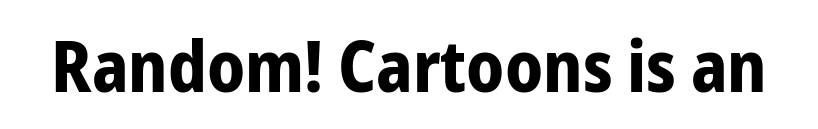
Q: Is the text bold? A: Yes.
Q: Is the text italic (slanted)? A: No, it is upright.
Q: Is the typeface a serif or a sans-serif typeface? A: Sans-serif.
Q: Is the text underlined? A: No.
Q: Is the spacing between letters normal or unusually wide? A: Normal.
Q: Width (condensed, normal, or wide)? A: Condensed.
Q: Stroke contrast? A: Low.
Q: x-height? A: Medium.
Q: Monospaced? A: No.
